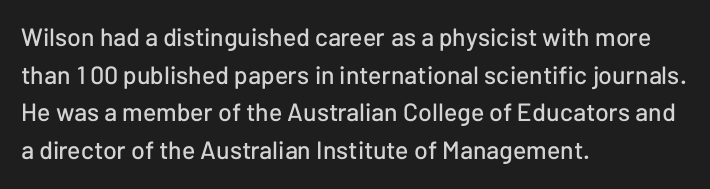
Q: Is the text italic (slanted)? A: No, it is upright.
Q: Is the text underlined? A: No.
Q: How is the paragraph aligned? A: Left-aligned.
Q: Is the spacing between letters normal or unusually wide? A: Normal.
Q: Is the spacing between lines tight, normal or loose? A: Normal.
